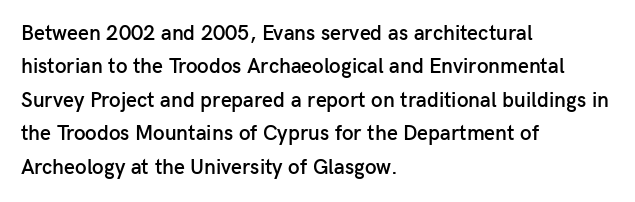
{"italic": "no", "bold": "semi", "underline": "no", "align": "left", "line_spacing": "normal", "line_spacing_ratio": 1.59, "letter_spacing": "normal", "letter_spacing_em": 0.0, "glyph_px": 21}
